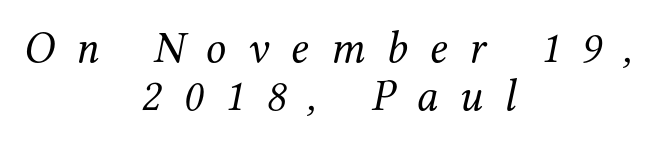
{"serif": "yes", "italic": "yes", "lean": "right", "slant_degrees": 12, "bold": "no", "weight": "regular", "width": "normal", "stroke_contrast": "medium", "x_height": "medium", "monospaced": "no", "underline": "no", "align": "center", "line_spacing": "tight", "line_spacing_ratio": 1.07, "letter_spacing": "wide", "letter_spacing_em": 0.48, "glyph_px": 45}
